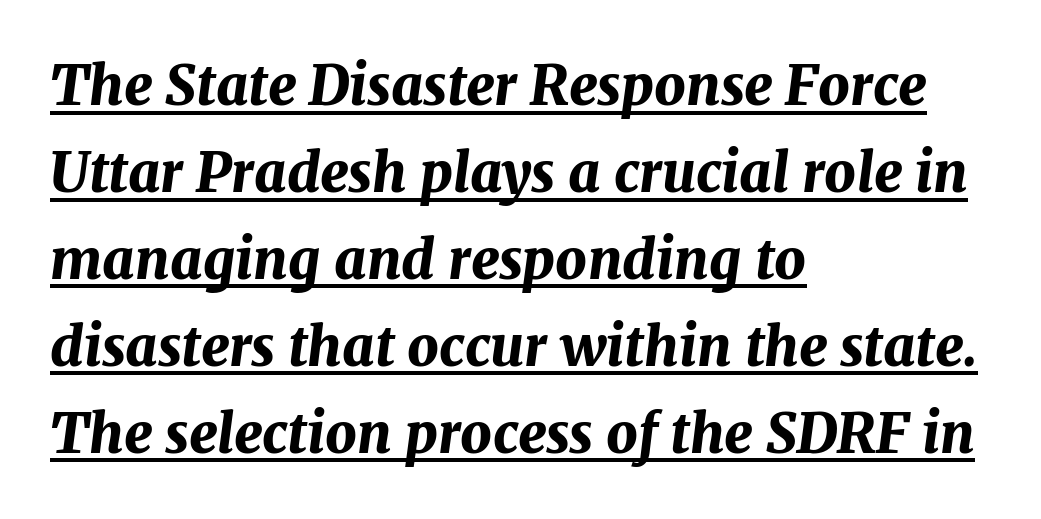
Casual observation: everything's shoved over to the left. You could not count columns in this text — the font is proportionally spaced. In terms of letterspacing, this is plain default setting. Students, observe: this is what conventionally led text looks like. Style check: oblique.
